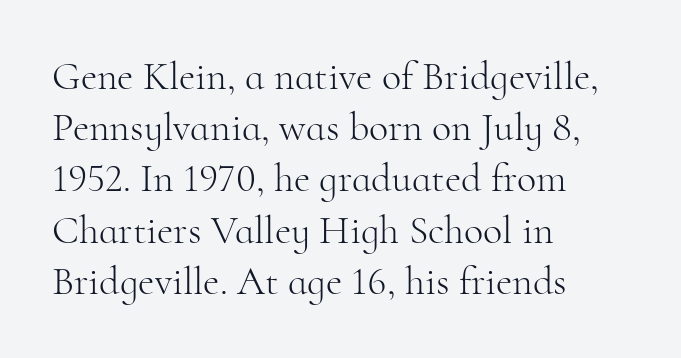
This sample keeps an unexceptional amount of space between lines. The baseline area is clear. Letters have the restrained weight of plain body copy at most. Here the glyphs are tracked normally, forming tight word shapes. The letters stand straight up with perfectly vertical stems.
